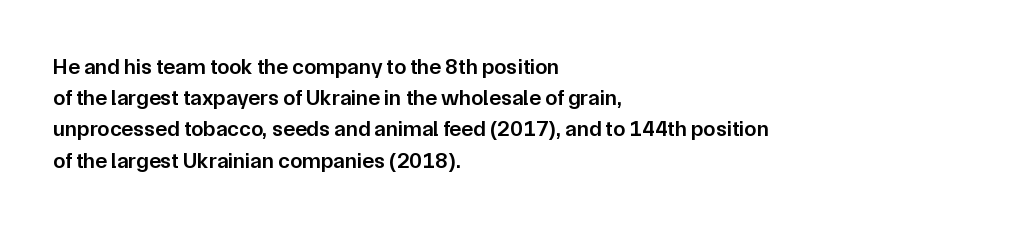
The image shows 22 px text type, upright; set left-aligned, normal line spacing (1.42x), normal letter spacing, not underlined.
